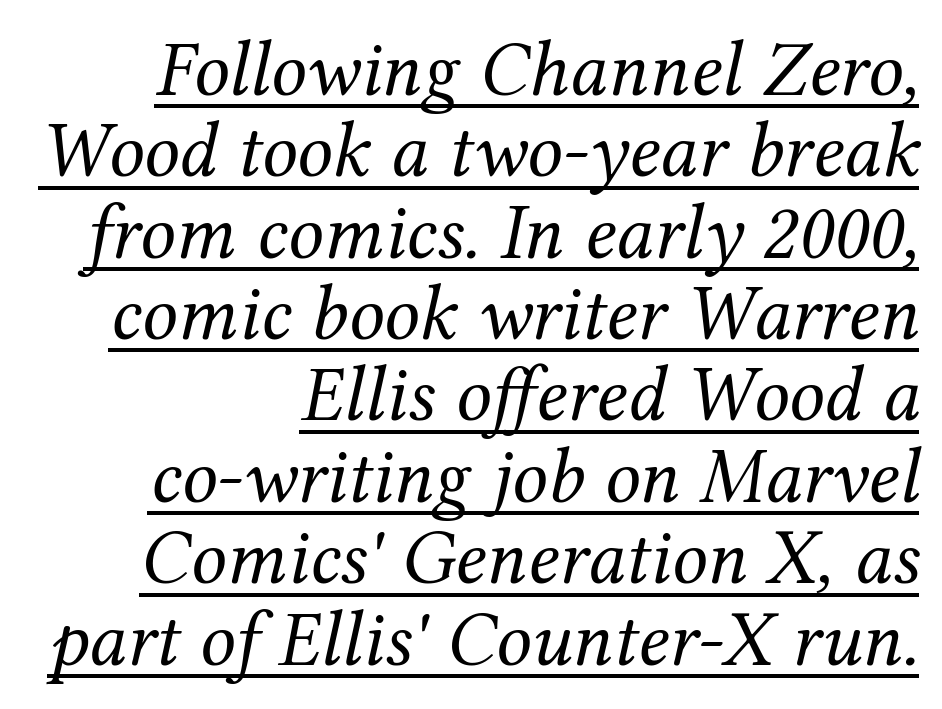
Q: Is the text bold? A: No.
Q: Is the text italic (slanted)? A: Yes, it leans right by about 12 degrees.
Q: Is the typeface a serif or a sans-serif typeface? A: Serif.
Q: Is the text underlined? A: Yes.
Q: How is the paragraph aligned? A: Right-aligned.
Q: Is the spacing between letters normal or unusually wide? A: Normal.
Q: Is the spacing between lines tight, normal or loose? A: Tight.
Q: Width (condensed, normal, or wide)? A: Normal.
Q: Stroke contrast? A: Medium.
Q: x-height? A: Medium.
Q: Monospaced? A: No.
